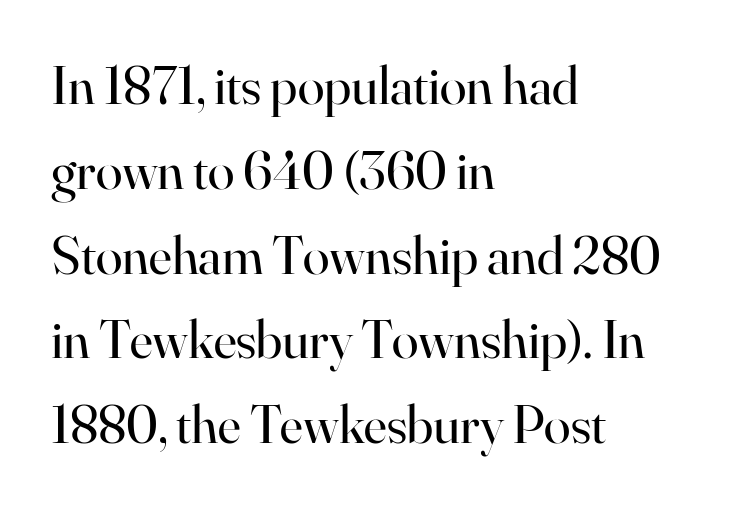
The typography opts for an upright posture over an oblique one. Honestly, there is no underline to notice here at all. Here the designer chose a conventional face with non-uniform glyph widths. Visually the block forms a straight wall on the left and a jagged coastline on the right.
